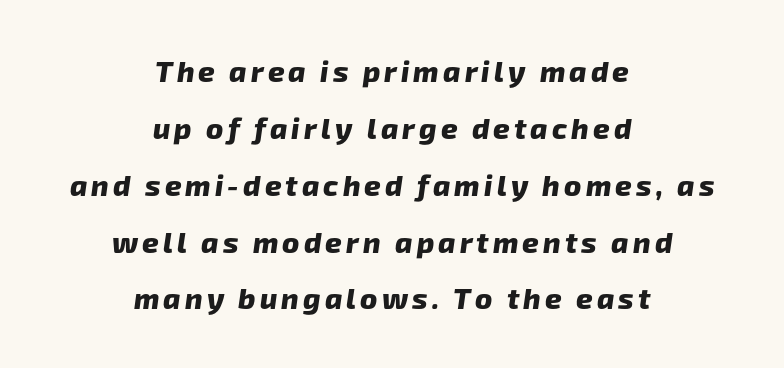
The image shows 29 px heavy sans-serif type; set centered, loose line spacing (1.96x), not underlined; low stroke contrast and a medium x-height.
